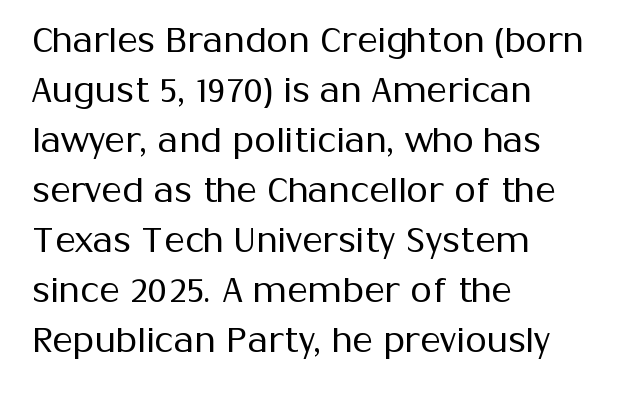
The image shows 35 px regular-weight sans-serif type, upright; set left-aligned, normal line spacing (1.43x), normal letter spacing, not underlined; medium stroke contrast and a medium x-height.
